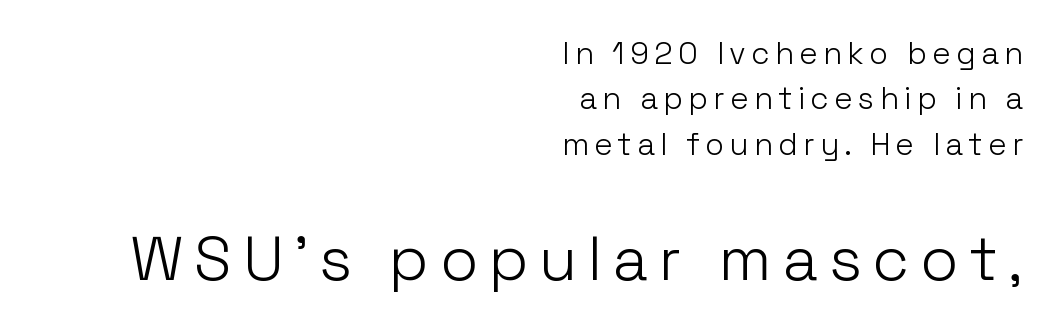
Which margin do the lines hug? The right one — the left edge is uneven. A bare baseline throughout the passage. The second block has been scaled up relative to the first. When letters stand straight like this, we call the style roman or upright. If you measured baseline to baseline, you'd find a middling distance. The characters display no serif detailing; their extremities are plain.
